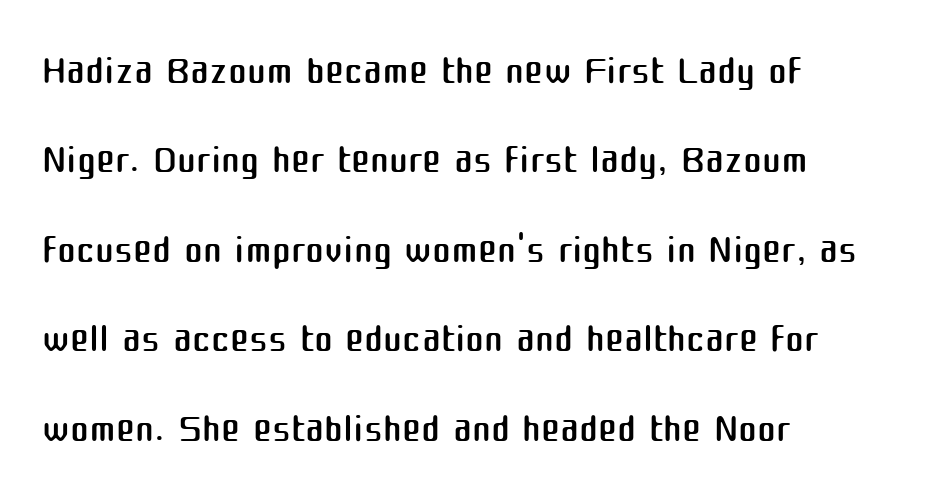
Q: Is the text bold? A: No.
Q: Is the text italic (slanted)? A: No, it is upright.
Q: Is the typeface a serif or a sans-serif typeface? A: Sans-serif.
Q: Is the text underlined? A: No.
Q: How is the paragraph aligned? A: Left-aligned.
Q: Is the spacing between letters normal or unusually wide? A: Normal.
Q: Is the spacing between lines tight, normal or loose? A: Normal.
Q: Width (condensed, normal, or wide)? A: Normal.
Q: Stroke contrast? A: Medium.
Q: x-height? A: Medium.
Q: Monospaced? A: No.
